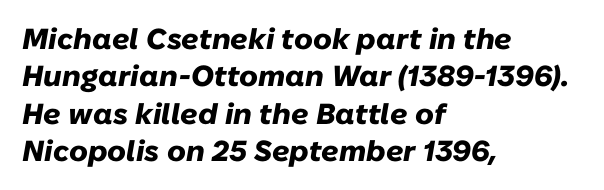
{"italic": "yes", "lean": "right", "slant_degrees": 10, "bold": "yes", "weight": "heavy", "width": "normal", "stroke_contrast": "low", "x_height": "medium", "monospaced": "no", "underline": "no", "align": "left", "line_spacing": "normal", "line_spacing_ratio": 1.29, "letter_spacing": "normal", "letter_spacing_em": 0.0, "glyph_px": 29}
